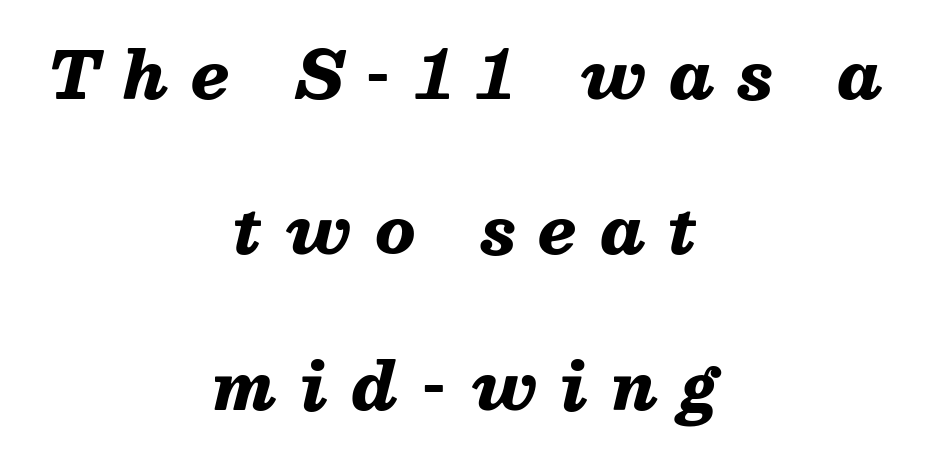
Q: Is the text bold? A: Yes.
Q: Is the text italic (slanted)? A: Yes, it leans right by about 13 degrees.
Q: Is the text underlined? A: No.
Q: How is the paragraph aligned? A: Centered.
Q: Is the spacing between letters normal or unusually wide? A: Unusually wide.
Q: Is the spacing between lines tight, normal or loose? A: Loose.
Q: Width (condensed, normal, or wide)? A: Normal.
Q: Stroke contrast? A: Medium.
Q: x-height? A: Medium.
Q: Monospaced? A: No.
